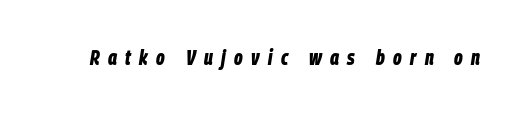
The image shows 21 px bold type, italic (leaning right); set unusually wide letter spacing (+0.4 em), not underlined.
